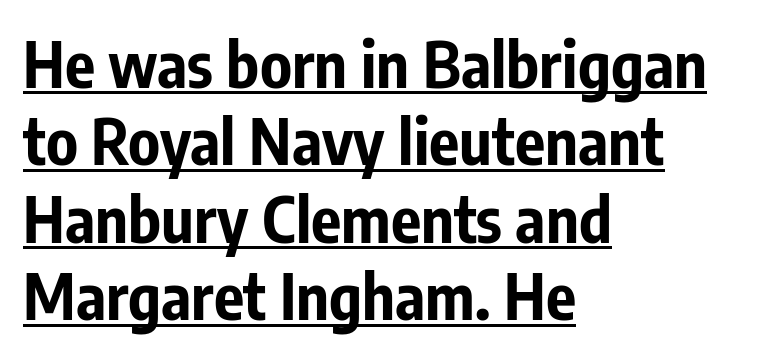
The image shows 63 px bold, condensed sans-serif type, upright; set left-aligned, line spacing 1.23x, normal letter spacing, underlined; low stroke contrast and a medium x-height.
